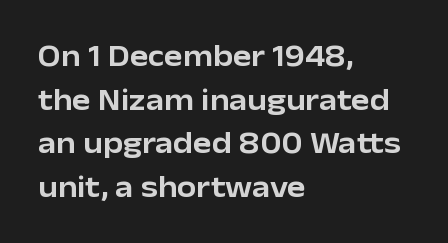
{"serif": "no", "italic": "no", "width": "normal", "stroke_contrast": "low", "x_height": "medium", "monospaced": "no", "underline": "no", "align": "left", "line_spacing": "normal", "line_spacing_ratio": 1.41, "letter_spacing": "normal", "letter_spacing_em": 0.0, "glyph_px": 31}
